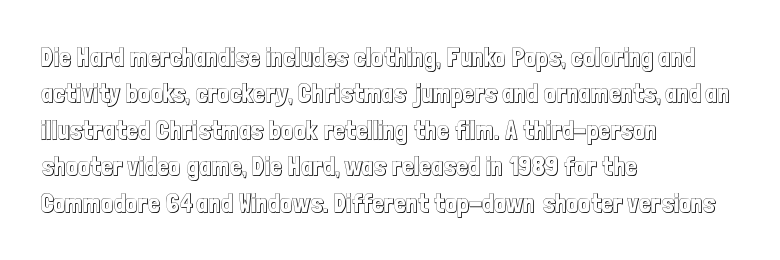
Q: Is the text italic (slanted)? A: No, it is upright.
Q: Is the text underlined? A: No.
Q: How is the paragraph aligned? A: Left-aligned.
Q: Is the spacing between letters normal or unusually wide? A: Normal.
Q: Is the spacing between lines tight, normal or loose? A: Normal.
